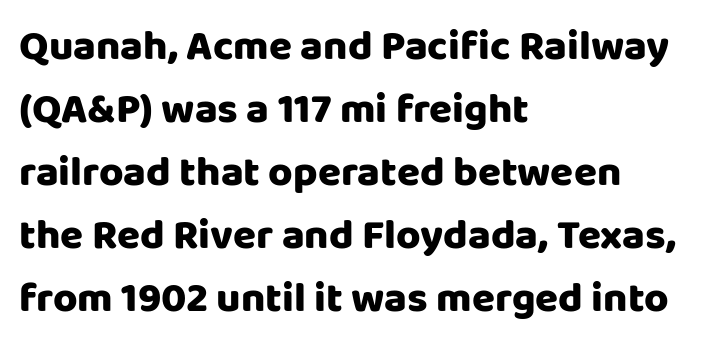
Q: Is the text italic (slanted)? A: No, it is upright.
Q: Is the typeface a serif or a sans-serif typeface? A: Sans-serif.
Q: Is the text underlined? A: No.
Q: How is the paragraph aligned? A: Left-aligned.
Q: Is the spacing between letters normal or unusually wide? A: Normal.
Q: Is the spacing between lines tight, normal or loose? A: Normal.
Q: Width (condensed, normal, or wide)? A: Normal.
Q: Stroke contrast? A: Low.
Q: x-height? A: Large.
Q: Monospaced? A: No.
